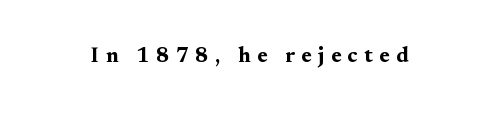
{"italic": "no", "bold": "yes", "underline": "no", "letter_spacing": "wide", "letter_spacing_em": 0.31, "glyph_px": 21}
